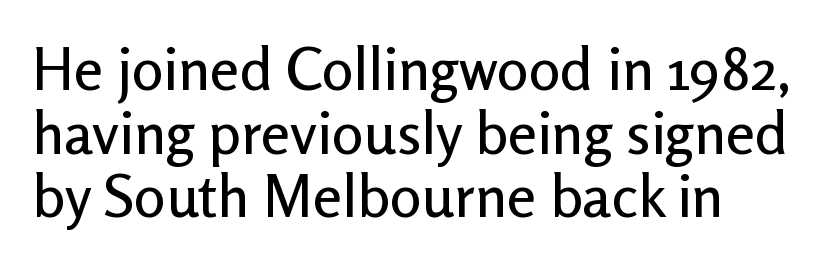
{"serif": "no", "italic": "no", "width": "normal", "stroke_contrast": "low", "x_height": "medium", "monospaced": "no", "underline": "no", "line_spacing": "tight", "line_spacing_ratio": 1.08, "letter_spacing": "normal", "letter_spacing_em": 0.0, "glyph_px": 59}
